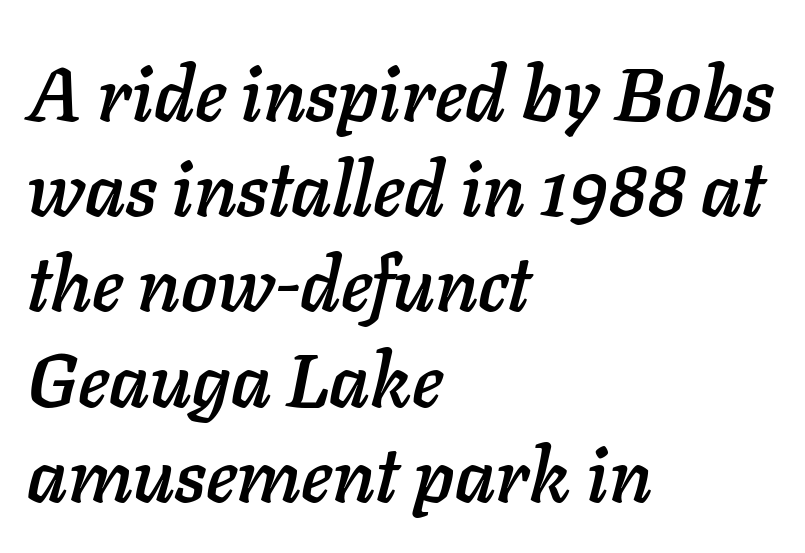
Q: Is the text italic (slanted)? A: Yes, it leans right by about 11 degrees.
Q: Is the text underlined? A: No.
Q: How is the paragraph aligned? A: Left-aligned.
Q: Is the spacing between letters normal or unusually wide? A: Normal.
Q: Is the spacing between lines tight, normal or loose? A: Normal.
Q: Width (condensed, normal, or wide)? A: Normal.
Q: Stroke contrast? A: Low.
Q: x-height? A: Medium.
Q: Monospaced? A: No.
